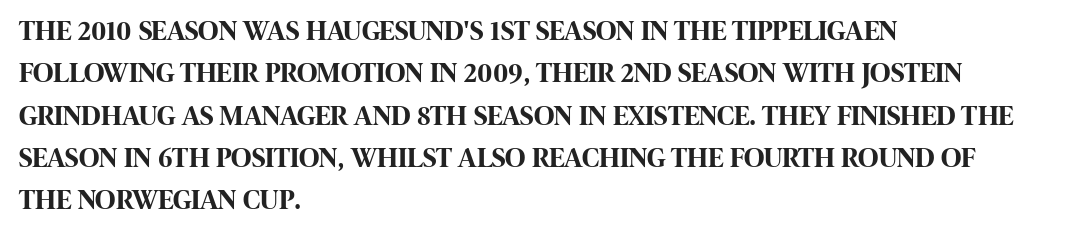
{"serif": "no", "italic": "no", "bold": "yes", "weight": "bold", "width": "condensed", "stroke_contrast": "high", "x_height": "large", "monospaced": "no", "underline": "no", "align": "left", "line_spacing": "normal", "line_spacing_ratio": 1.51, "letter_spacing": "normal", "letter_spacing_em": 0.0, "glyph_px": 28}
